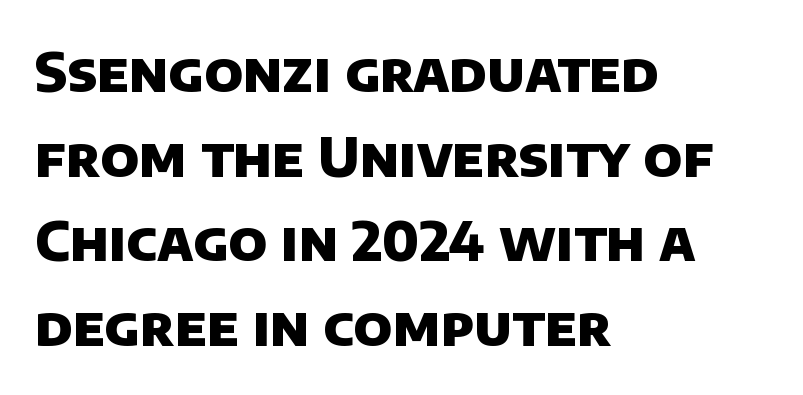
The image shows 55 px heavy sans-serif type; set left-aligned, normal line spacing (1.54x), normal letter spacing, not underlined; low stroke contrast and a large x-height.
